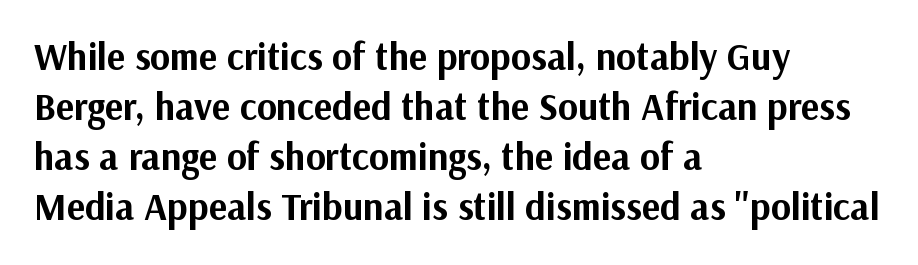
Letterform terminals end flat and unadorned throughout the passage. This is roman type, the default non-slanted kind. Spacing verdict: proportional, widths tailored to each character. Does the copy run flush right? No — it runs flush left. Just letters on the line, the space beneath them empty.
